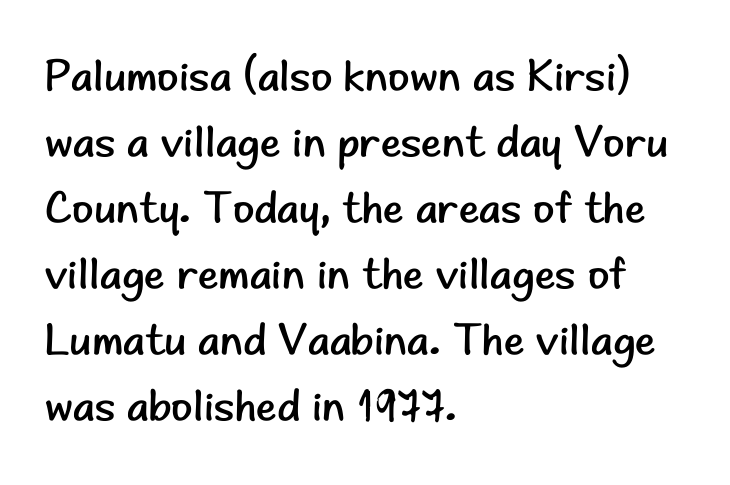
Q: Is the text bold? A: No.
Q: Is the text italic (slanted)? A: No, it is upright.
Q: Is the typeface a serif or a sans-serif typeface? A: Sans-serif.
Q: Is the text underlined? A: No.
Q: How is the paragraph aligned? A: Left-aligned.
Q: Is the spacing between letters normal or unusually wide? A: Normal.
Q: Is the spacing between lines tight, normal or loose? A: Normal.
Q: Width (condensed, normal, or wide)? A: Normal.
Q: Stroke contrast? A: Low.
Q: x-height? A: Small.
Q: Monospaced? A: No.
